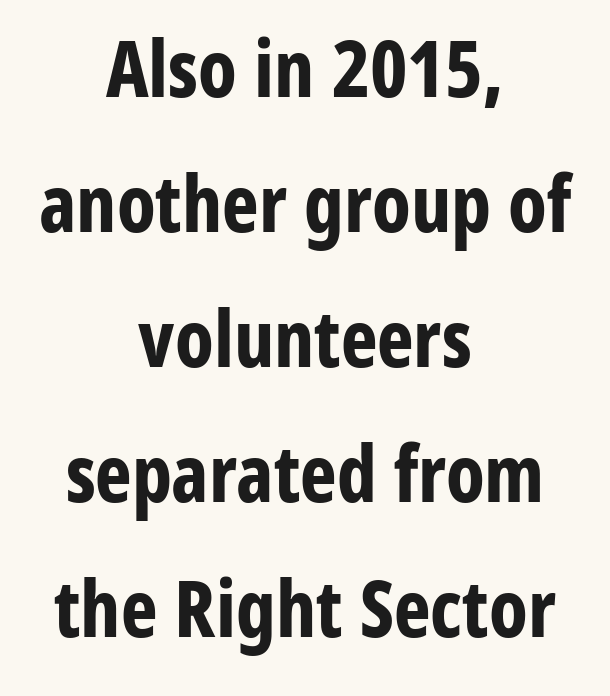
Q: Is the text bold? A: Yes.
Q: Is the text italic (slanted)? A: No, it is upright.
Q: Is the typeface a serif or a sans-serif typeface? A: Sans-serif.
Q: Is the text underlined? A: No.
Q: How is the paragraph aligned? A: Centered.
Q: Is the spacing between letters normal or unusually wide? A: Normal.
Q: Width (condensed, normal, or wide)? A: Condensed.
Q: Stroke contrast? A: Low.
Q: x-height? A: Medium.
Q: Monospaced? A: No.
